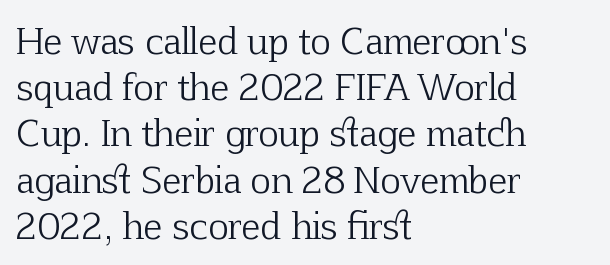
{"serif": "yes", "italic": "no", "bold": "no", "weight": "light", "width": "normal", "stroke_contrast": "low", "x_height": "medium", "monospaced": "no", "underline": "no", "align": "left", "line_spacing": "normal", "line_spacing_ratio": 1.32, "letter_spacing": "normal", "letter_spacing_em": 0.0, "glyph_px": 35}
